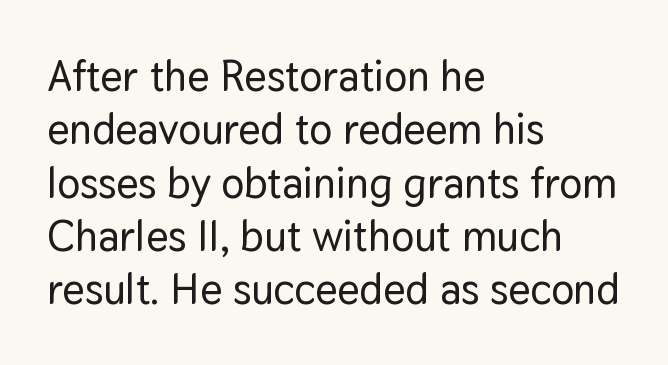
The image shows 43 px sans-serif type, upright; set left-aligned, line spacing 1.24x, normal letter spacing, not underlined; low stroke contrast and a medium x-height.
